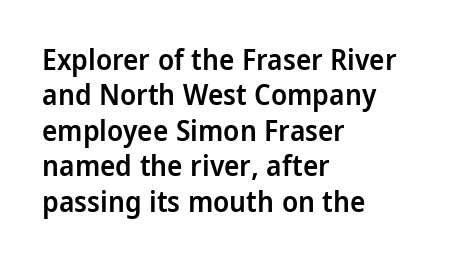
The gaps between neighbouring characters are ordinary and unremarkable. The gap between lines stays unmarked. A semibold gives these letters moderate extra thickness, short of bold. These lines were composed using upright roman letters. This sample has the flowing, uneven cadence of proportional lettering. The designer went with a sans here, leaving each stem footless.
